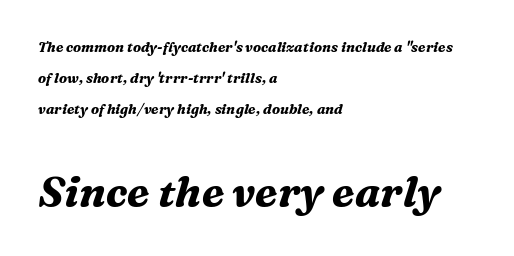
The image shows 42 px bold serif type, italic (leaning right); set left-aligned, loose line spacing (2.21x), normal letter spacing, not underlined; the second (bottom) block is 3.0x larger; medium stroke contrast and a medium x-height.
